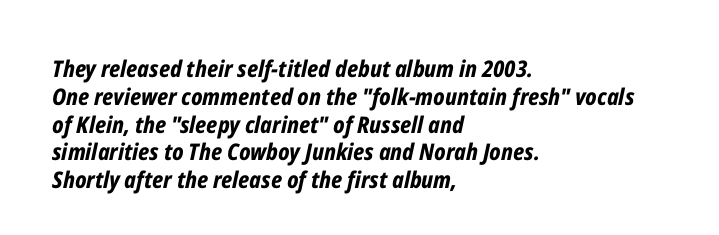
The image shows 23 px bold type, italic (leaning right); set left-aligned, line spacing 1.21x, normal letter spacing, not underlined.
